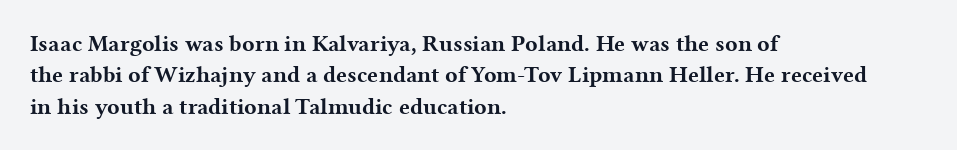
{"italic": "no", "bold": "yes", "underline": "no", "align": "left", "line_spacing": "normal", "line_spacing_ratio": 1.36, "letter_spacing": "normal", "letter_spacing_em": 0.0, "glyph_px": 23}
